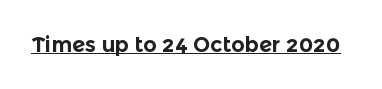
Emphasis is given by a line drawn under the lettering. Weight: bold. Honestly, the letter spacing is just normal — you wouldn't notice it. Is there any slant? The stems are plumb.
